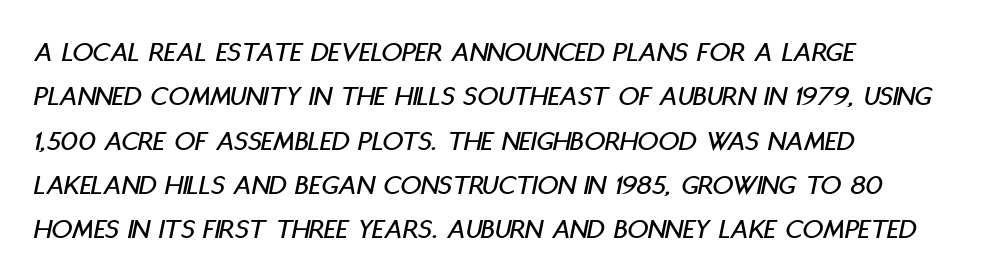
Think of a printed novel: that variable character pitch is what you see here. The letterforms sit shoulder to shoulder at normal distance. Each new line begins a customary step beneath the previous one. Compared with ordinary roman type, these characters are visibly tilted. Is the block centered? No — it sits flush against the left margin. A bare baseline throughout the passage.
